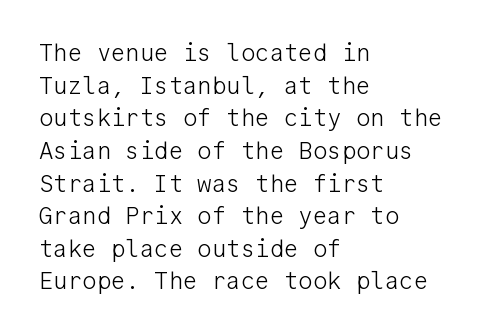
The image shows 24 px text type, upright; set left-aligned, normal line spacing (1.36x), normal letter spacing, not underlined.
